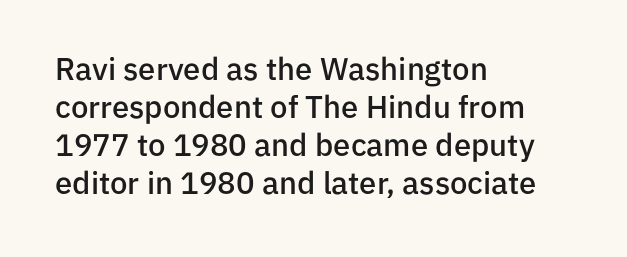
{"serif": "no", "italic": "no", "bold": "semi", "weight": "semibold", "width": "normal", "stroke_contrast": "low", "x_height": "medium", "monospaced": "no", "underline": "no", "align": "left", "line_spacing_ratio": 1.23, "letter_spacing": "normal", "letter_spacing_em": 0.0, "glyph_px": 31}
